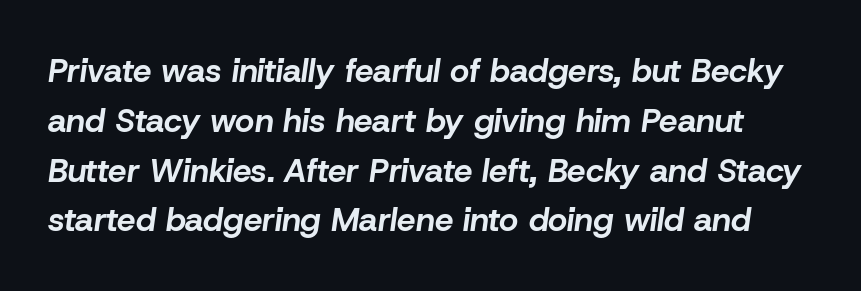
Q: Is the text bold? A: Yes.
Q: Is the text italic (slanted)? A: Yes, it leans right by about 8 degrees.
Q: Is the text underlined? A: No.
Q: Is the spacing between letters normal or unusually wide? A: Normal.
Q: Is the spacing between lines tight, normal or loose? A: Normal.
Q: Width (condensed, normal, or wide)? A: Normal.
Q: Stroke contrast? A: Low.
Q: x-height? A: Medium.
Q: Monospaced? A: No.
